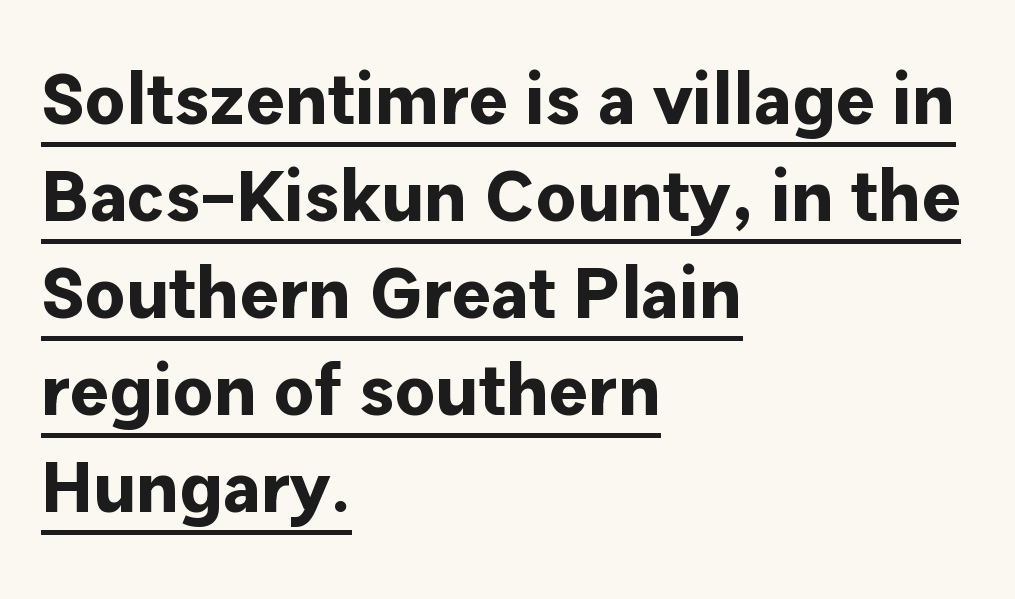
{"serif": "no", "italic": "no", "bold": "yes", "weight": "bold", "width": "normal", "stroke_contrast": "low", "x_height": "medium", "monospaced": "no", "underline": "yes", "align": "left", "line_spacing": "normal", "line_spacing_ratio": 1.33, "letter_spacing": "normal", "letter_spacing_em": 0.0, "glyph_px": 73}
